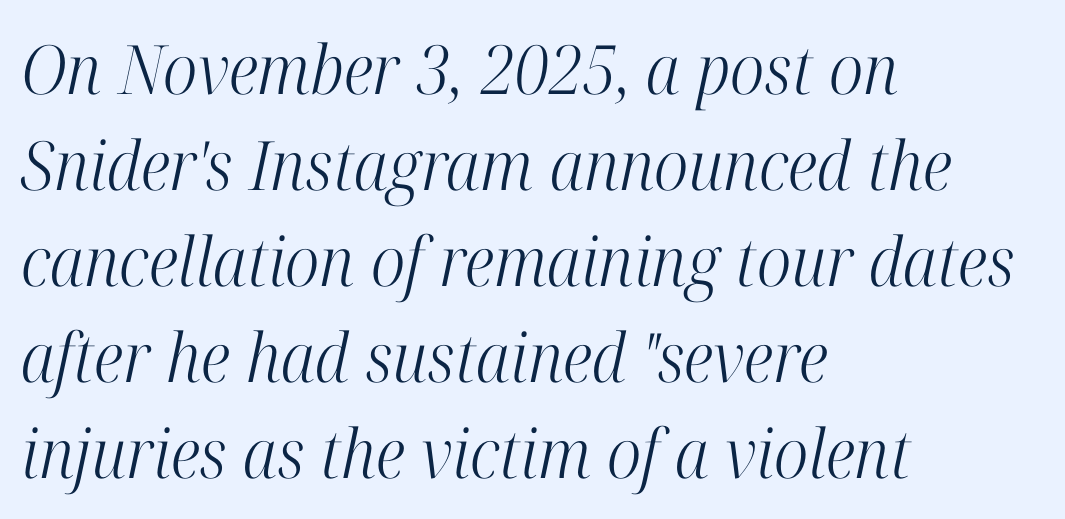
{"serif": "yes", "italic": "yes", "lean": "right", "slant_degrees": 12, "bold": "no", "weight": "light", "width": "condensed", "stroke_contrast": "high", "x_height": "medium", "monospaced": "no", "underline": "no", "align": "left", "line_spacing": "normal", "line_spacing_ratio": 1.41, "letter_spacing": "normal", "letter_spacing_em": 0.0, "glyph_px": 68}
